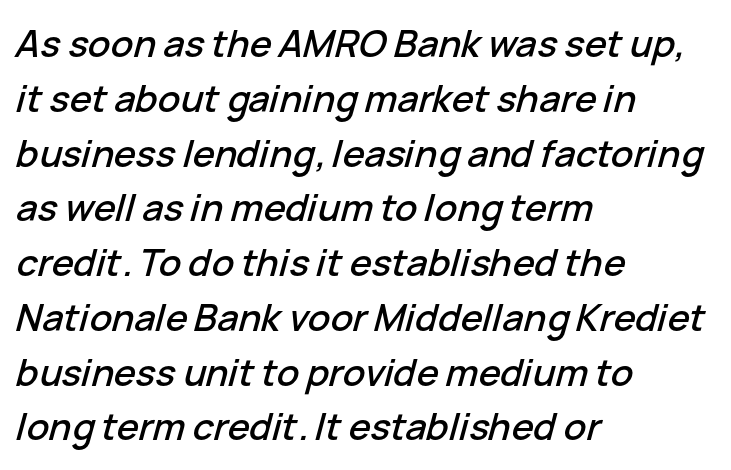
These lines keep a tight, regular rhythm from letter to letter. There's an unmistakable incline to the writing here. The letters advance in unequal steps, a hallmark of proportional type. This sample is left-justified, so line endings fall wherever the words run out. The gap between lines stays unmarked.
